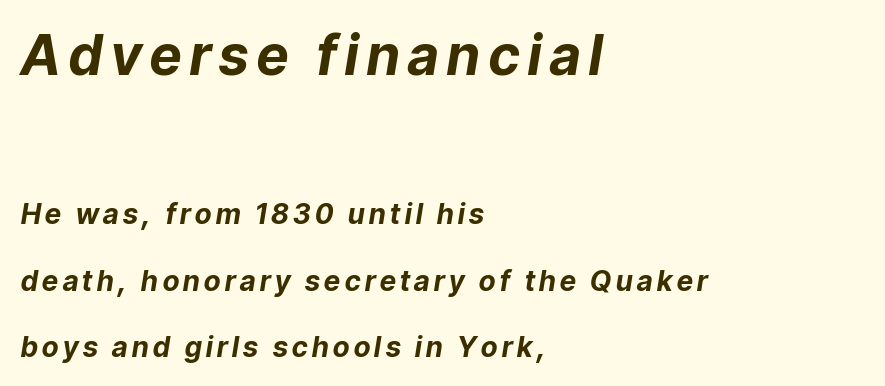
The image shows 55 px bold type, italic (leaning right); set left-aligned, loose line spacing (2.38x), not underlined; the first (top) block is 1.96x larger; low stroke contrast and a medium x-height.
